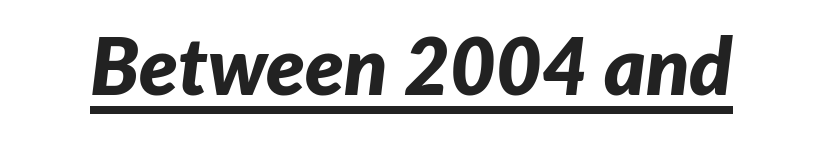
Q: Is the text bold? A: Yes.
Q: Is the text italic (slanted)? A: Yes, it leans right by about 7 degrees.
Q: Is the text underlined? A: Yes.
Q: Is the spacing between letters normal or unusually wide? A: Normal.
Q: Width (condensed, normal, or wide)? A: Normal.
Q: Stroke contrast? A: Low.
Q: x-height? A: Medium.
Q: Monospaced? A: No.
